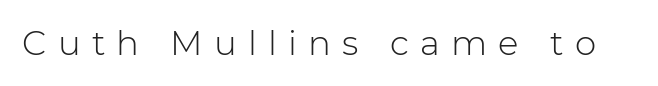
{"serif": "no", "italic": "no", "bold": "no", "weight": "light", "width": "normal", "stroke_contrast": "low", "x_height": "medium", "monospaced": "no", "underline": "no", "letter_spacing": "wide", "letter_spacing_em": 0.33, "glyph_px": 34}
